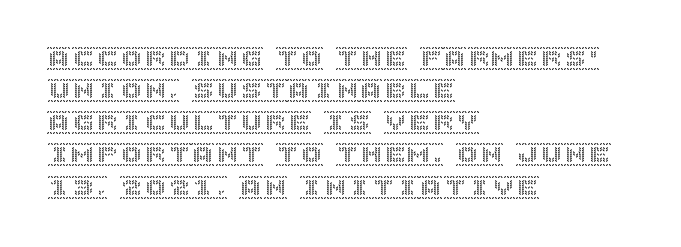
Just letters on the line, the space beneath them empty. Honestly, the row spacing looks completely unremarkable. No italicization has been applied; the sample stays upright. Teacher's note: observe the even left margin — that is flush-left alignment. Glyph-to-glyph distance matches everyday printed text.
